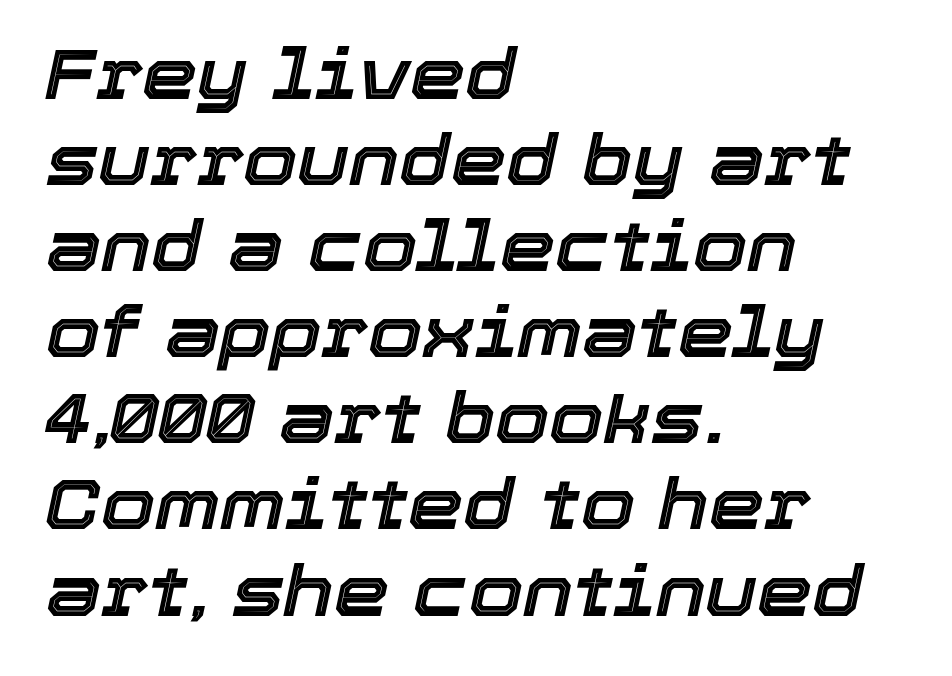
Q: Is the text italic (slanted)? A: Yes, it leans right by about 12 degrees.
Q: Is the text underlined? A: No.
Q: How is the paragraph aligned? A: Left-aligned.
Q: Is the spacing between letters normal or unusually wide? A: Normal.
Q: Width (condensed, normal, or wide)? A: Normal.
Q: x-height? A: Medium.
Q: Monospaced? A: No.
